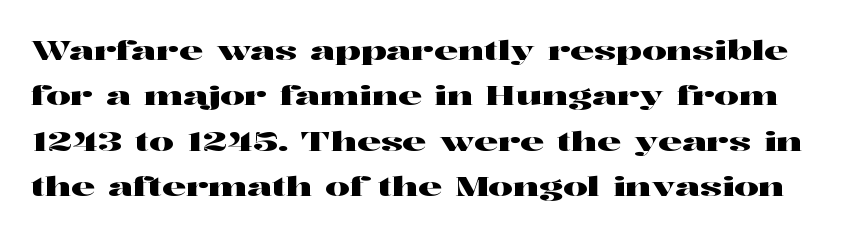
The image shows 27 px text type, upright; set normal line spacing (1.68x), normal letter spacing, not underlined.
